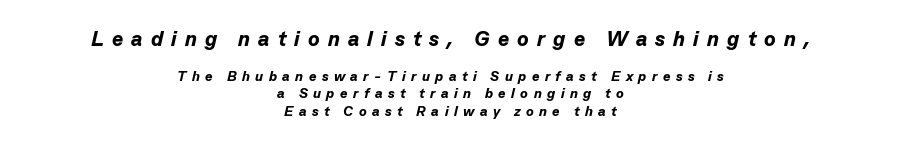
Q: Is the text bold? A: Yes.
Q: Is the text italic (slanted)? A: Yes, it leans right by about 13 degrees.
Q: Is the text underlined? A: No.
Q: How is the paragraph aligned? A: Centered.
Q: Is the spacing between letters normal or unusually wide? A: Unusually wide.
Q: Which block of text is set in a larger size, the first (top) or the second (bottom)? A: The first (top) one.
